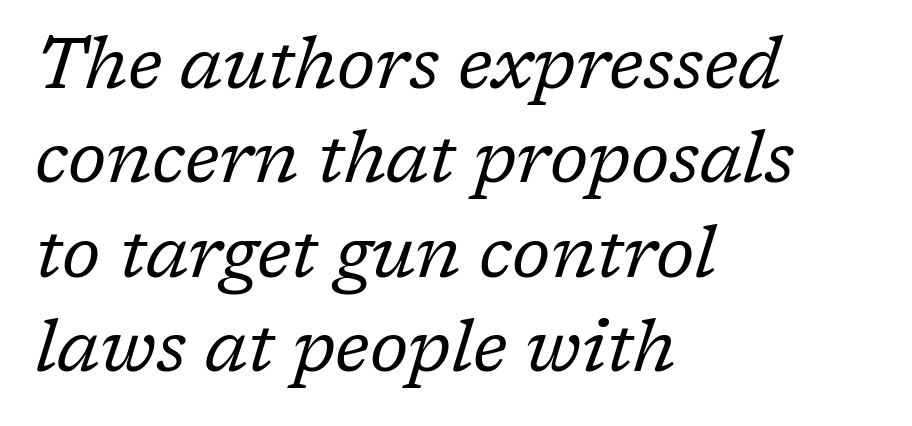
The image shows 72 px regular-weight serif type, italic (leaning right); set left-aligned, normal line spacing (1.31x), normal letter spacing, not underlined; low stroke contrast and a medium x-height.
